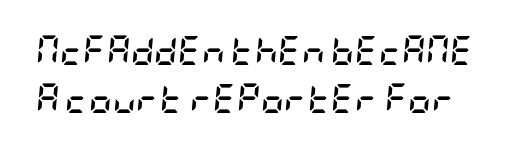
The image shows 29 px semibold, condensed type, italic (leaning right); set normal line spacing (1.67x), normal letter spacing, not underlined; low stroke contrast and a large x-height.
